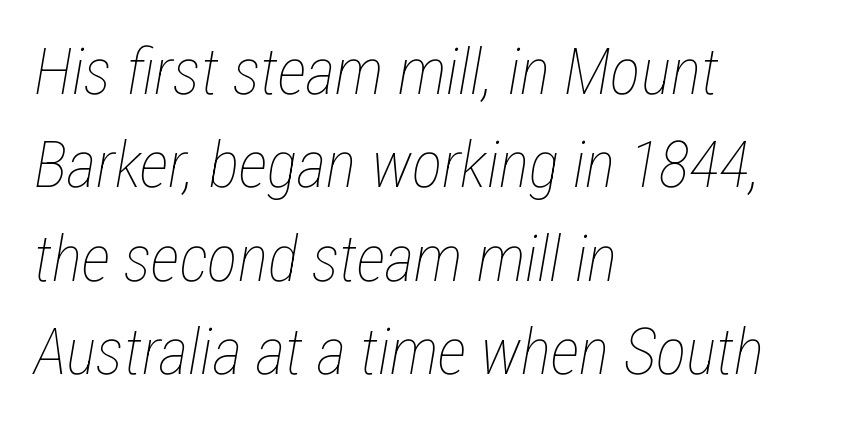
{"italic": "yes", "lean": "right", "slant_degrees": 12, "bold": "no", "weight": "thin", "width": "condensed", "stroke_contrast": "low", "x_height": "medium", "monospaced": "no", "underline": "no", "align": "left", "line_spacing": "normal", "line_spacing_ratio": 1.46, "letter_spacing": "normal", "letter_spacing_em": 0.0, "glyph_px": 64}
